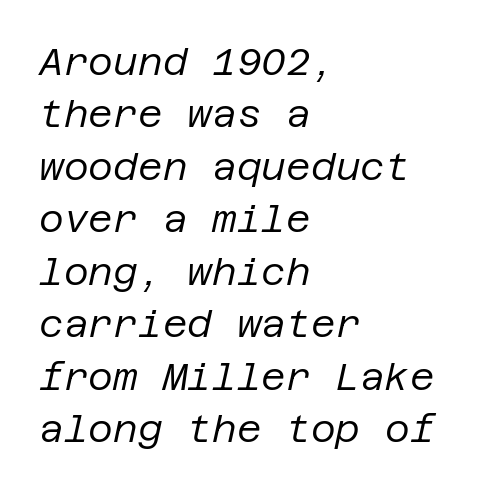
Words float on clear page, feet unadorned. Stems and bowls with no extra thickness — not bold. The block of text has a typical density, with ordinary space between rows. You can tell it's italic because the verticals aren't actually vertical. The passage shown has conventional tracking throughout.
